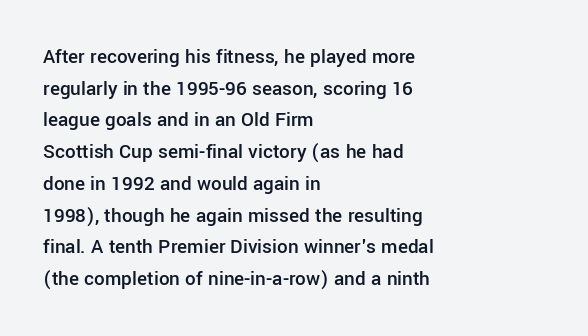
The image shows 21 px text type, upright; set left-aligned, normal line spacing (1.51x), normal letter spacing, not underlined.
